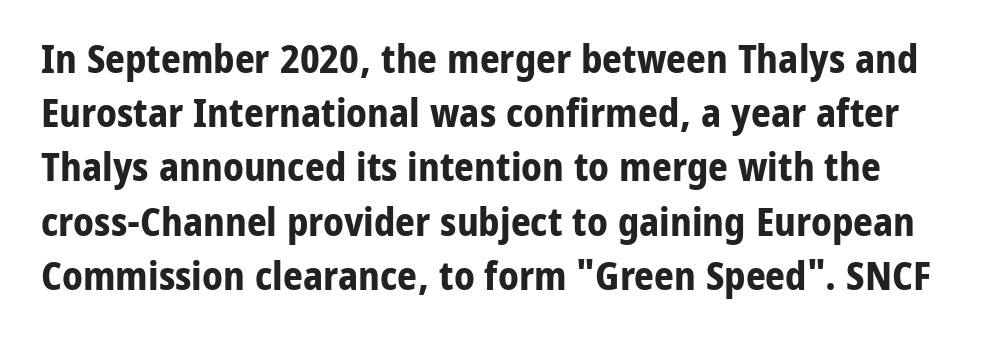
{"serif": "no", "italic": "no", "bold": "yes", "weight": "bold", "width": "normal", "stroke_contrast": "low", "x_height": "medium", "monospaced": "no", "underline": "no", "line_spacing": "normal", "line_spacing_ratio": 1.39, "letter_spacing": "normal", "letter_spacing_em": 0.0, "glyph_px": 39}
